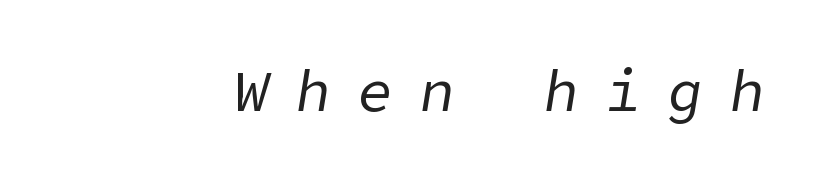
{"italic": "yes", "lean": "right", "slant_degrees": 9, "bold": "no", "weight": "regular", "width": "normal", "stroke_contrast": "low", "x_height": "medium", "underline": "no", "align": "right", "letter_spacing": "wide", "letter_spacing_em": 0.47, "glyph_px": 58}
